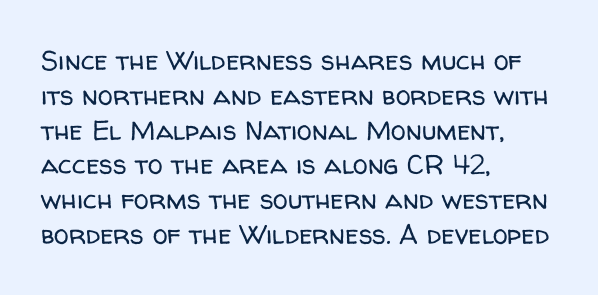
This sample keeps an unexceptional amount of space between lines. Characters remain perfectly vertical along every line. The gap between lines stays unmarked. Is this a heavy cut? Hardly; it is regular or lighter.
